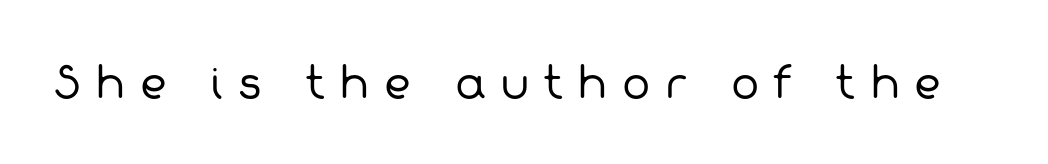
{"serif": "no", "bold": "no", "weight": "regular", "width": "normal", "stroke_contrast": "low", "x_height": "medium", "monospaced": "no", "underline": "no", "letter_spacing": "wide", "letter_spacing_em": 0.34, "glyph_px": 42}
